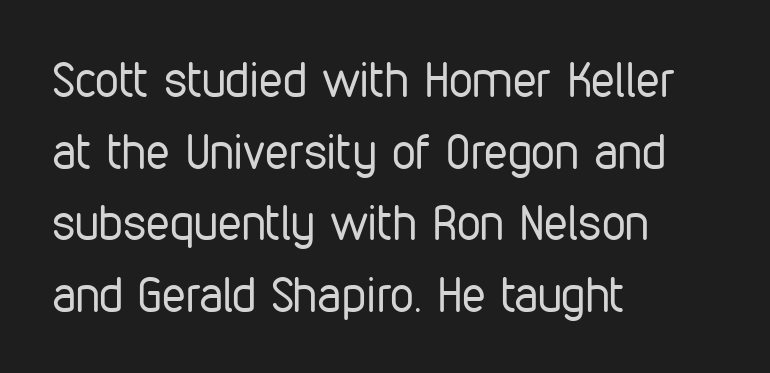
The image shows 48 px regular-weight, condensed sans-serif type, upright; set left-aligned, normal line spacing (1.49x), normal letter spacing, not underlined; low stroke contrast and a medium x-height.
